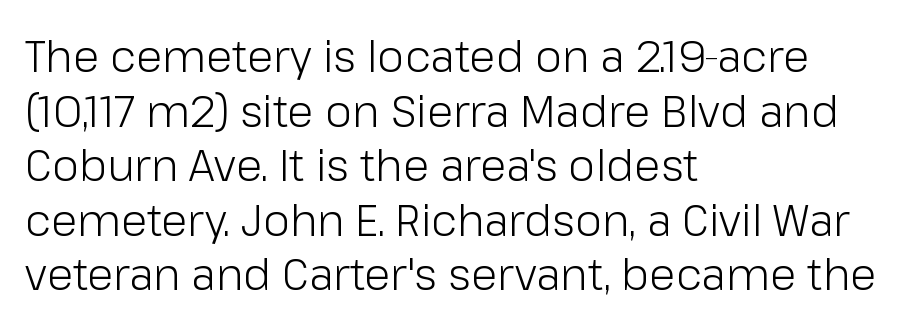
Q: Is the text bold? A: No.
Q: Is the text italic (slanted)? A: No, it is upright.
Q: Is the typeface a serif or a sans-serif typeface? A: Sans-serif.
Q: Is the text underlined? A: No.
Q: How is the paragraph aligned? A: Left-aligned.
Q: Is the spacing between letters normal or unusually wide? A: Normal.
Q: Is the spacing between lines tight, normal or loose? A: Normal.
Q: Width (condensed, normal, or wide)? A: Normal.
Q: Stroke contrast? A: Low.
Q: x-height? A: Medium.
Q: Monospaced? A: No.
